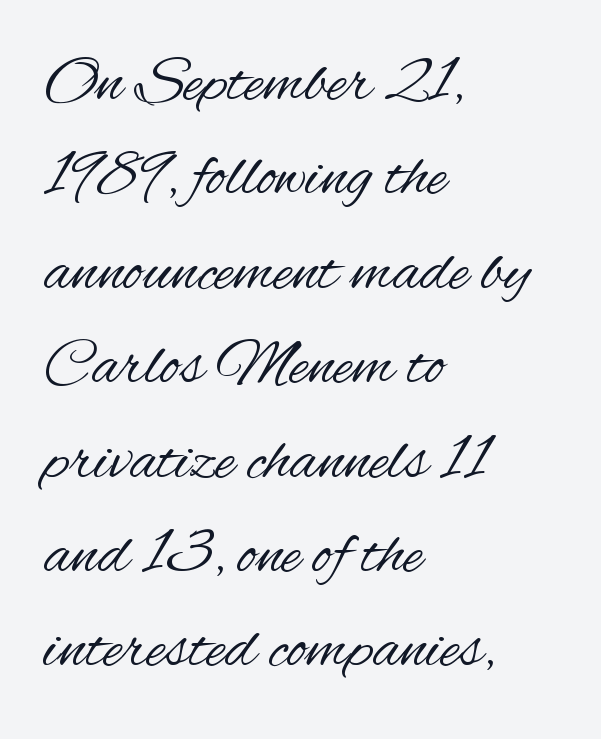
Each letter's strokes conclude bluntly, with no projecting serifs. The line texture is even and compact thanks to regular tracking. Baseline-to-baseline distance is the conventional proportion of letter height. Where is the straight margin? On the left. Nobody drew a line under any word here.
